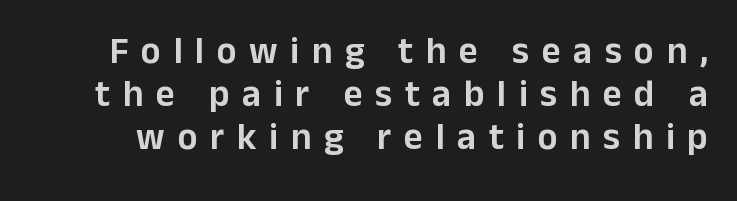
Q: Is the text italic (slanted)? A: No, it is upright.
Q: Is the typeface a serif or a sans-serif typeface? A: Sans-serif.
Q: Is the text underlined? A: No.
Q: Is the spacing between letters normal or unusually wide? A: Unusually wide.
Q: Width (condensed, normal, or wide)? A: Normal.
Q: Stroke contrast? A: Low.
Q: x-height? A: Medium.
Q: Monospaced? A: No.
